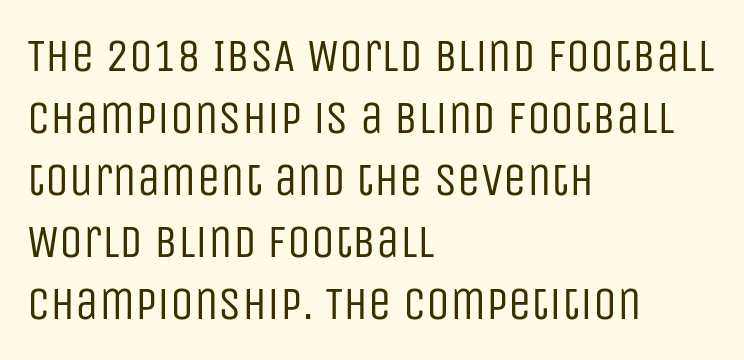
Q: Is the text bold? A: No.
Q: Is the text italic (slanted)? A: No, it is upright.
Q: Is the typeface a serif or a sans-serif typeface? A: Sans-serif.
Q: Is the text underlined? A: No.
Q: How is the paragraph aligned? A: Left-aligned.
Q: Is the spacing between letters normal or unusually wide? A: Normal.
Q: Is the spacing between lines tight, normal or loose? A: Normal.
Q: Width (condensed, normal, or wide)? A: Condensed.
Q: Stroke contrast? A: Low.
Q: x-height? A: Large.
Q: Monospaced? A: No.
